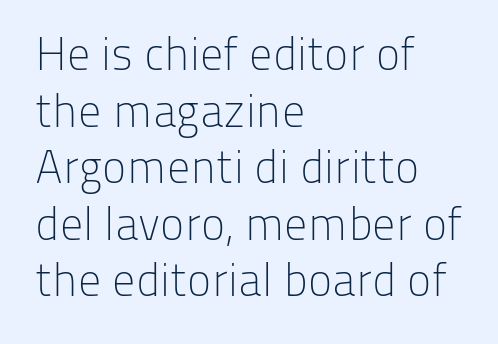
{"serif": "no", "italic": "no", "bold": "no", "weight": "light", "width": "normal", "stroke_contrast": "low", "x_height": "medium", "monospaced": "no", "underline": "no", "align": "left", "line_spacing_ratio": 1.23, "letter_spacing": "normal", "letter_spacing_em": 0.0, "glyph_px": 46}
